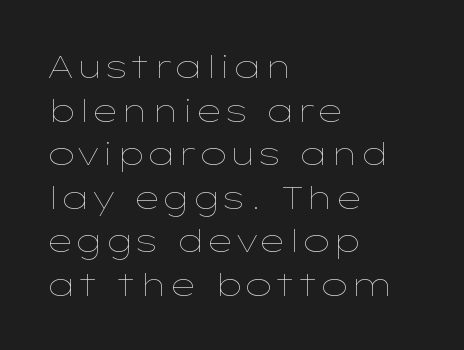
{"italic": "no", "bold": "no", "weight": "thin", "width": "wide", "stroke_contrast": "low", "x_height": "medium", "monospaced": "no", "underline": "no", "align": "left", "line_spacing": "normal", "line_spacing_ratio": 1.36, "letter_spacing": "normal", "letter_spacing_em": 0.0, "glyph_px": 32}
